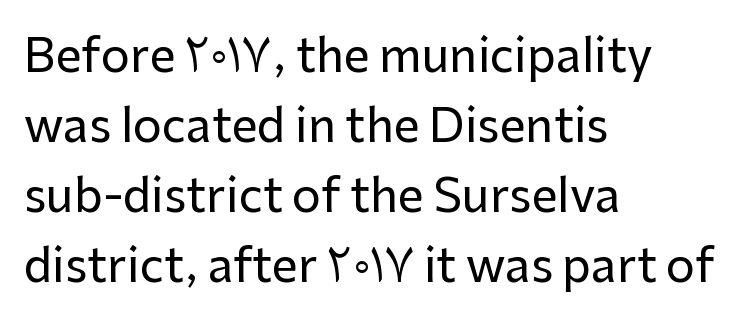
{"serif": "no", "italic": "no", "width": "normal", "stroke_contrast": "low", "x_height": "medium", "monospaced": "no", "underline": "no", "align": "left", "line_spacing": "normal", "line_spacing_ratio": 1.52, "letter_spacing": "normal", "letter_spacing_em": 0.0, "glyph_px": 46}
